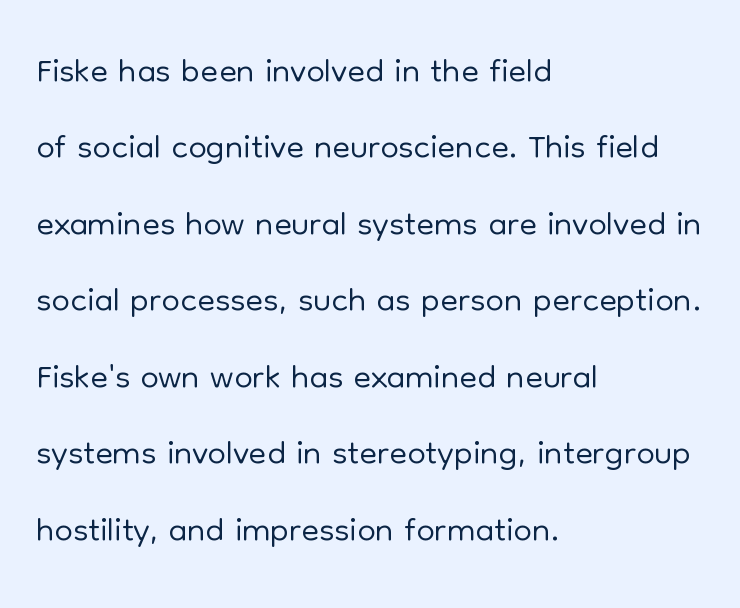
{"serif": "no", "italic": "no", "bold": "no", "weight": "light", "width": "normal", "stroke_contrast": "low", "x_height": "medium", "monospaced": "no", "underline": "no", "align": "left", "line_spacing": "normal", "line_spacing_ratio": 1.47, "letter_spacing": "normal", "letter_spacing_em": 0.0, "glyph_px": 52}
